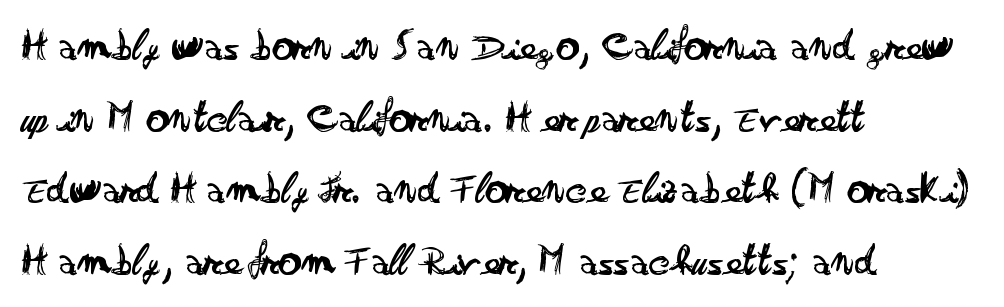
Posture: straight, roman, zero tilt. Summary of vertical rhythm: regular, with standard interline spacing. Proportional: the letters do not fall into vertical columns. Serifs: no, the terminals of the letterforms are clean.
